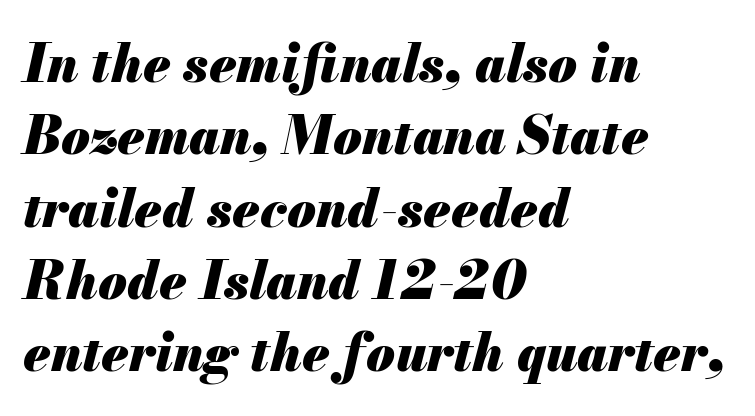
The image shows 52 px heavy type, italic (leaning right); set left-aligned, normal line spacing (1.39x), normal letter spacing, not underlined; medium stroke contrast and a small x-height.
